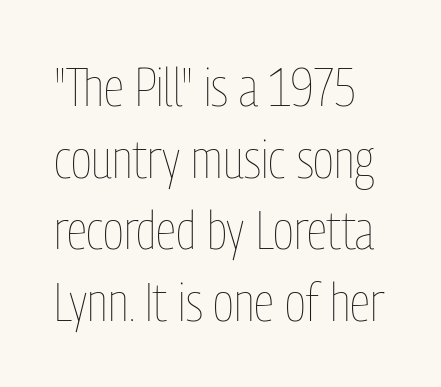
The image shows 53 px thin, condensed type, upright; set normal line spacing (1.35x), normal letter spacing, not underlined; low stroke contrast and a medium x-height.
